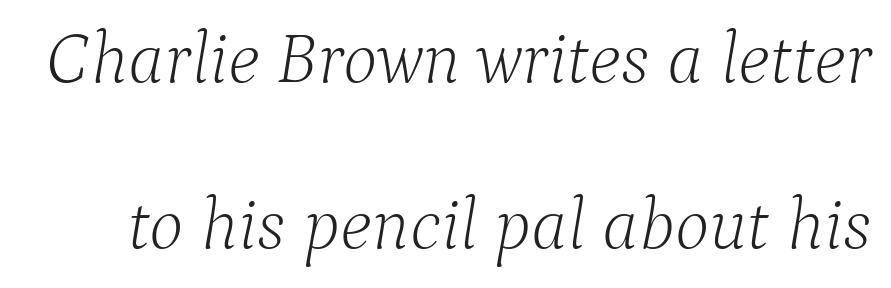
{"serif": "yes", "italic": "yes", "lean": "right", "slant_degrees": 9, "bold": "no", "weight": "light", "width": "normal", "stroke_contrast": "low", "x_height": "medium", "monospaced": "no", "underline": "no", "line_spacing": "loose", "line_spacing_ratio": 2.28, "letter_spacing": "normal", "letter_spacing_em": 0.0, "glyph_px": 73}
